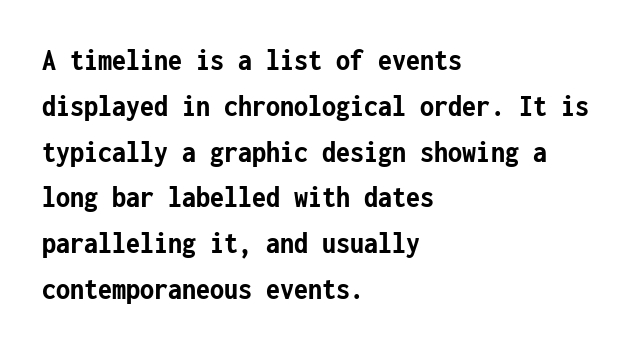
Q: Is the text bold? A: Yes.
Q: Is the text italic (slanted)? A: No, it is upright.
Q: Is the typeface a serif or a sans-serif typeface? A: Sans-serif.
Q: Is the text underlined? A: No.
Q: How is the paragraph aligned? A: Left-aligned.
Q: Is the spacing between letters normal or unusually wide? A: Normal.
Q: Is the spacing between lines tight, normal or loose? A: Normal.
Q: Width (condensed, normal, or wide)? A: Condensed.
Q: Stroke contrast? A: Low.
Q: x-height? A: Medium.
Q: Monospaced? A: Yes.
